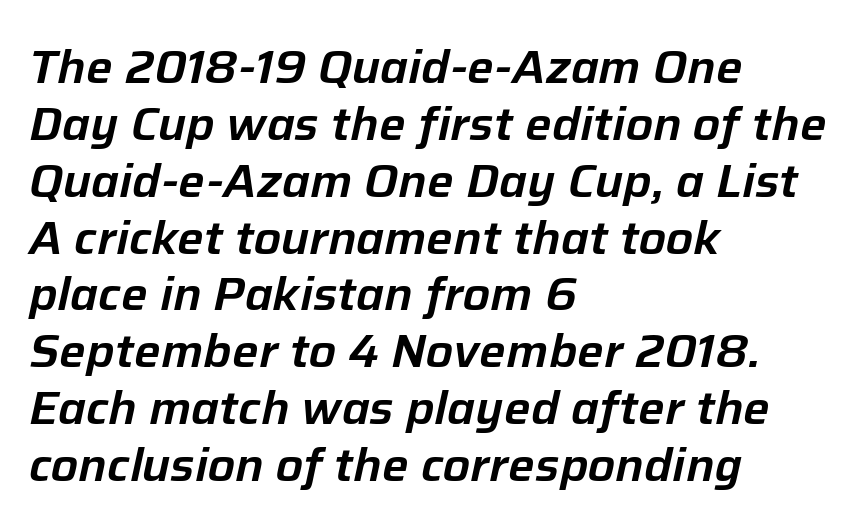
The image shows 47 px text type, italic (leaning right); set left-aligned, line spacing 1.21x, normal letter spacing, not underlined; low stroke contrast and a medium x-height.
